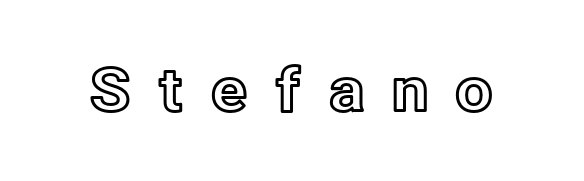
Q: Is the text italic (slanted)? A: No, it is upright.
Q: Is the text underlined? A: No.
Q: Is the spacing between letters normal or unusually wide? A: Unusually wide.
Q: Width (condensed, normal, or wide)? A: Normal.
Q: x-height? A: Medium.
Q: Monospaced? A: No.
